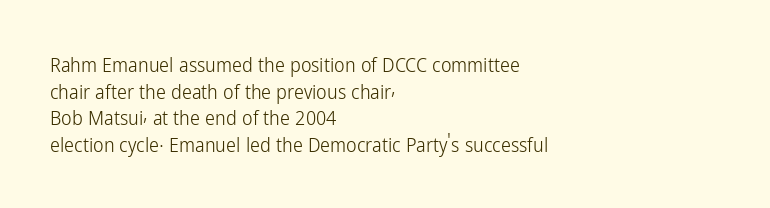
{"italic": "no", "bold": "no", "underline": "no", "align": "left", "line_spacing": "normal", "line_spacing_ratio": 1.33, "letter_spacing": "normal", "letter_spacing_em": 0.0, "glyph_px": 20}
